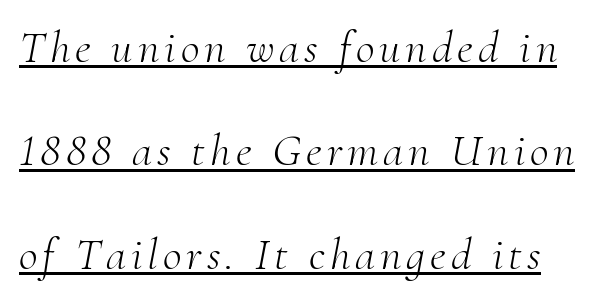
{"serif": "yes", "italic": "yes", "lean": "right", "slant_degrees": 10, "bold": "no", "weight": "light", "width": "normal", "stroke_contrast": "medium", "x_height": "small", "monospaced": "no", "underline": "yes", "line_spacing": "loose", "line_spacing_ratio": 2.25, "glyph_px": 46}
